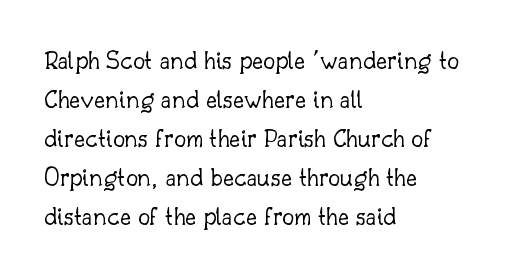
The image shows 27 px text type, upright; set left-aligned, normal line spacing (1.44x), normal letter spacing, not underlined.
